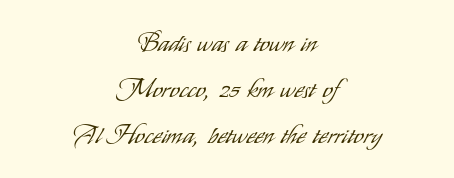
Standard letterfit; no display-style spreading of the glyphs. The strokes are not fattened; the text isn't bold. The passage is arranged like a title page — every line centered. Only glyphs here, with clear space below each row.
